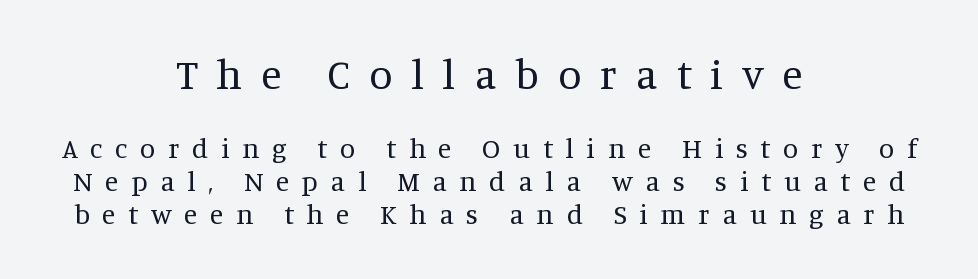
Q: Is the text bold? A: No.
Q: Is the text italic (slanted)? A: No, it is upright.
Q: Is the typeface a serif or a sans-serif typeface? A: Serif.
Q: Is the text underlined? A: No.
Q: How is the paragraph aligned? A: Centered.
Q: Is the spacing between letters normal or unusually wide? A: Unusually wide.
Q: Which block of text is set in a larger size, the first (top) or the second (bottom)? A: The first (top) one.
Q: Width (condensed, normal, or wide)? A: Normal.
Q: Stroke contrast? A: Medium.
Q: x-height? A: Large.
Q: Monospaced? A: No.
